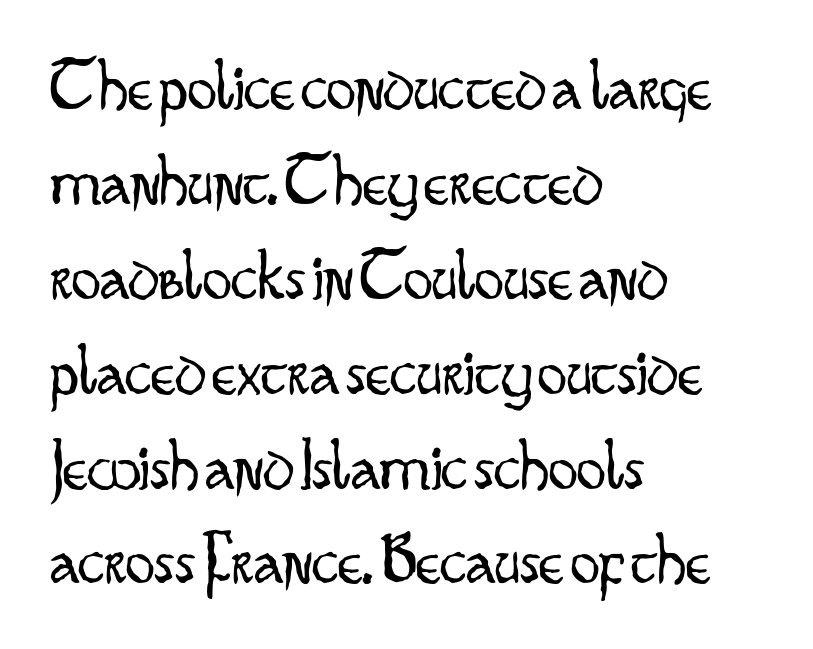
Q: Is the text bold? A: No.
Q: Is the text italic (slanted)? A: No, it is upright.
Q: Is the typeface a serif or a sans-serif typeface? A: Sans-serif.
Q: Is the text underlined? A: No.
Q: How is the paragraph aligned? A: Left-aligned.
Q: Is the spacing between letters normal or unusually wide? A: Normal.
Q: Is the spacing between lines tight, normal or loose? A: Normal.
Q: Width (condensed, normal, or wide)? A: Condensed.
Q: Stroke contrast? A: Low.
Q: x-height? A: Small.
Q: Monospaced? A: No.
